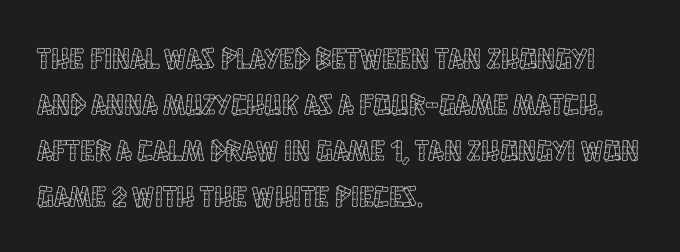
The image shows 30 px condensed type, upright; set left-aligned, normal line spacing (1.53x), normal letter spacing, not underlined; a large x-height.
